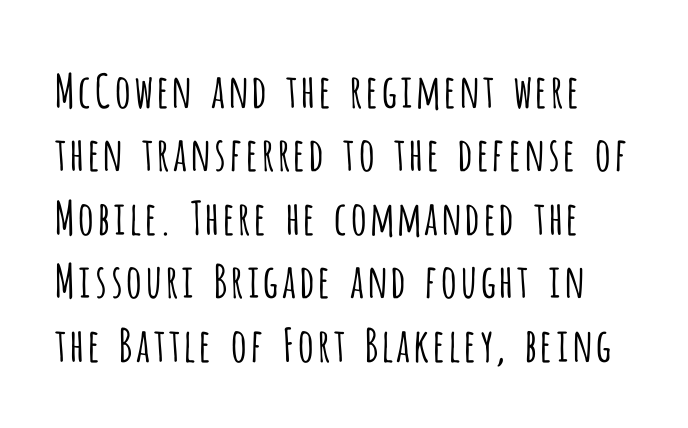
Q: Is the text bold? A: No.
Q: Is the text italic (slanted)? A: No, it is upright.
Q: Is the typeface a serif or a sans-serif typeface? A: Sans-serif.
Q: Is the text underlined? A: No.
Q: Is the spacing between letters normal or unusually wide? A: Normal.
Q: Is the spacing between lines tight, normal or loose? A: Normal.
Q: Width (condensed, normal, or wide)? A: Condensed.
Q: Stroke contrast? A: Low.
Q: x-height? A: Large.
Q: Monospaced? A: No.
